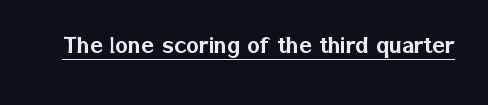
The image shows 27 px text type, upright; set normal letter spacing, underlined.
